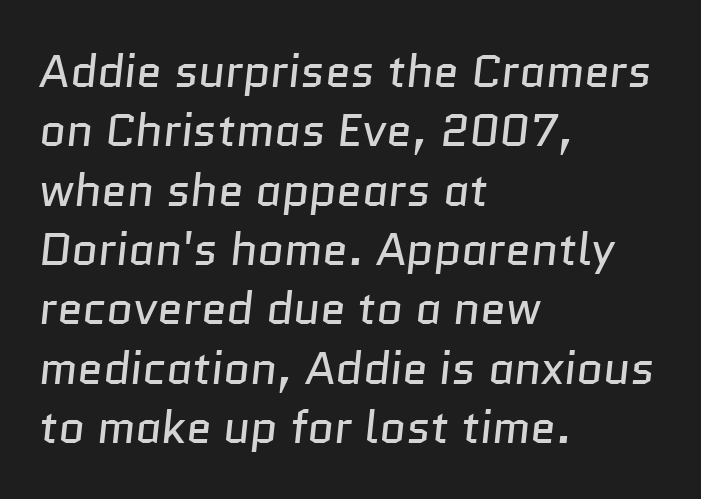
The image shows 46 px regular-weight sans-serif type; set left-aligned, normal line spacing (1.29x), normal letter spacing, not underlined; low stroke contrast and a medium x-height.
